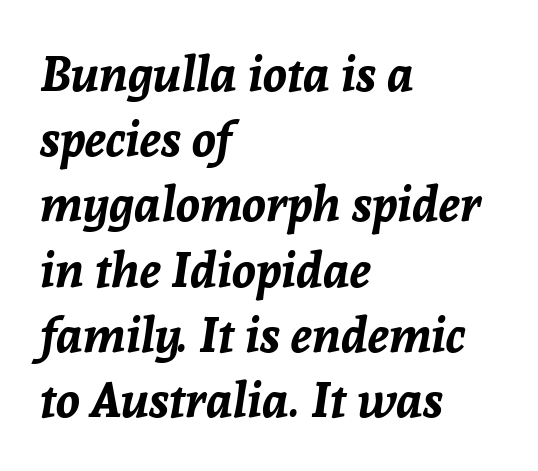
Underline: absent. Does the lettering tilt? It does — this is italic. This block has exactly the height ordinary leading produces. Does the copy run flush right? No — it runs flush left. Character widths vary here, with narrow letters taking less room than wide ones.
